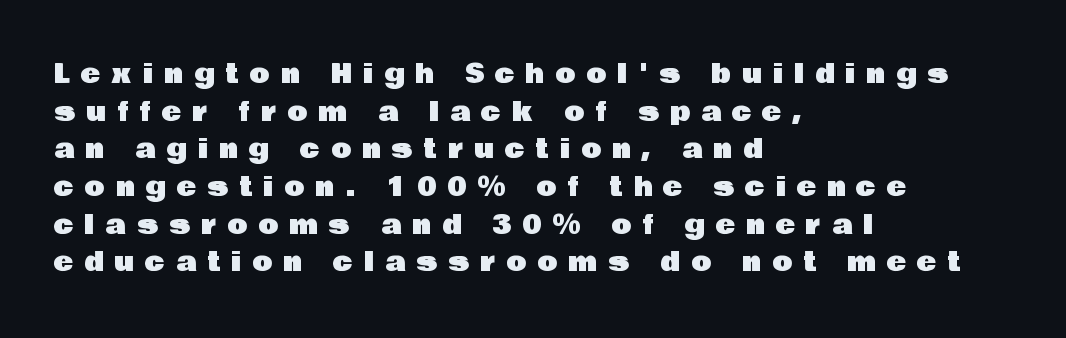
{"italic": "no", "underline": "no", "align": "left", "line_spacing": "normal", "line_spacing_ratio": 1.45, "letter_spacing": "wide", "letter_spacing_em": 0.43, "glyph_px": 26}
